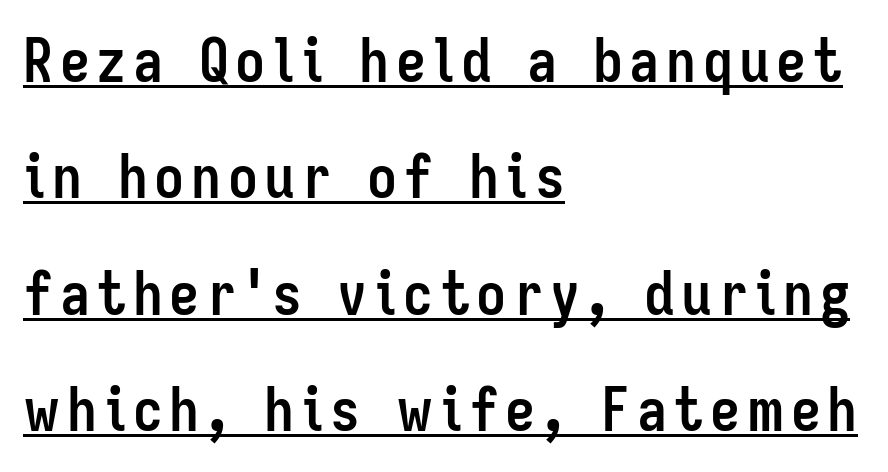
The image shows 60 px semibold, condensed sans-serif type, upright; set left-aligned, loose line spacing (1.94x), underlined; low stroke contrast and a medium x-height.
